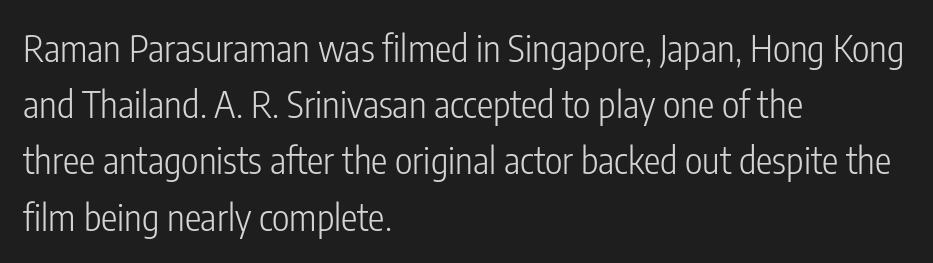
The image shows 37 px light, condensed sans-serif type, upright; set left-aligned, normal line spacing (1.52x), normal letter spacing, not underlined; low stroke contrast and a medium x-height.
